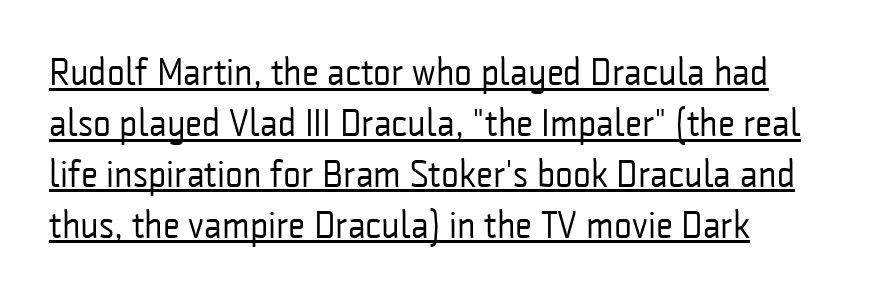
Line spacing here is normal. Like a heading marked for emphasis, these lines bear an underscore. Classification — sans serif. You could call the tracking neutral — neither tight nor loose.
